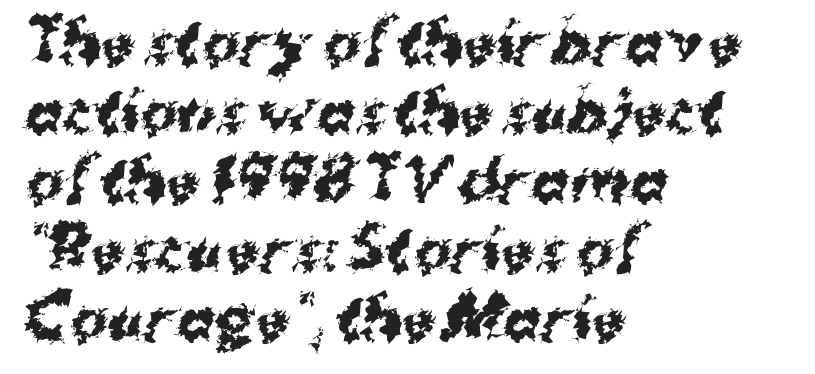
The image shows 56 px bold sans-serif type; set left-aligned, line spacing 1.23x, normal letter spacing, not underlined; medium stroke contrast and a medium x-height.
